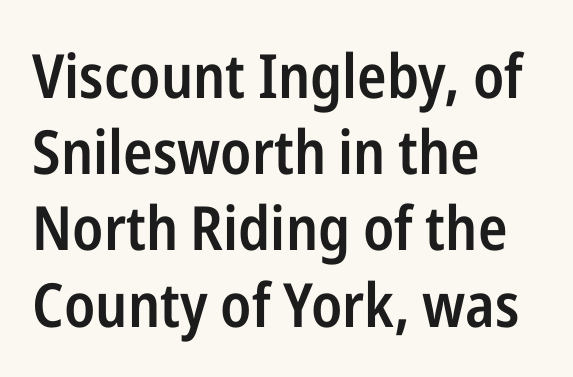
Q: Is the text bold? A: Semi-bold.
Q: Is the text italic (slanted)? A: No, it is upright.
Q: Is the typeface a serif or a sans-serif typeface? A: Sans-serif.
Q: Is the text underlined? A: No.
Q: How is the paragraph aligned? A: Left-aligned.
Q: Is the spacing between letters normal or unusually wide? A: Normal.
Q: Is the spacing between lines tight, normal or loose? A: Normal.
Q: Width (condensed, normal, or wide)? A: Condensed.
Q: Stroke contrast? A: Low.
Q: x-height? A: Medium.
Q: Monospaced? A: No.
